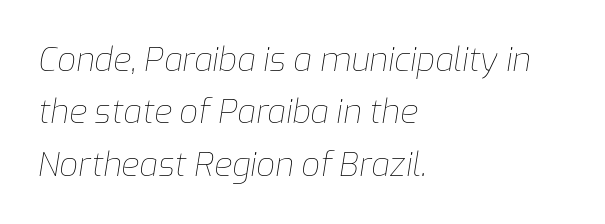
No extra tracking has been applied to these lines. Beneath every word, the page is bare. This sample has the flowing, uneven cadence of proportional lettering. Students, observe: this is what conventionally led text looks like. Left-aligned paragraph, ragged on the right. No chunkiness to these letters — they're not bold.
